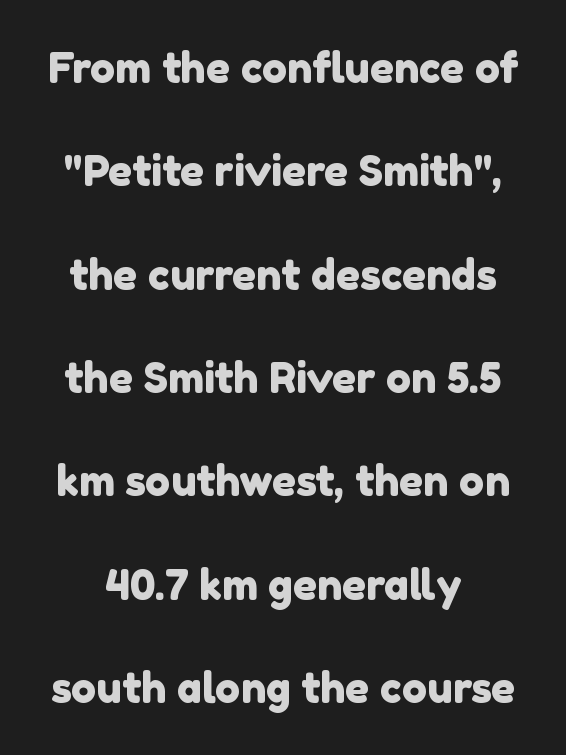
{"serif": "no", "width": "normal", "x_height": "medium", "monospaced": "no", "underline": "no", "line_spacing": "loose", "line_spacing_ratio": 2.46, "letter_spacing": "normal", "letter_spacing_em": 0.0, "glyph_px": 42}
